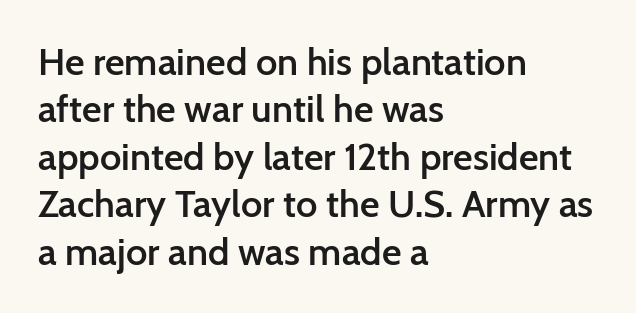
The image shows 38 px semibold sans-serif type, upright; set left-aligned, normal line spacing (1.25x), normal letter spacing, not underlined; low stroke contrast and a medium x-height.
